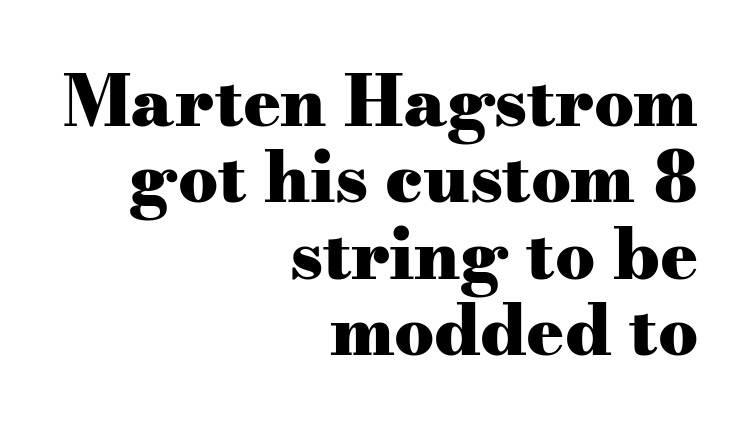
This block would grow much taller if given ordinary leading; it's compressed now. The foot of each line stays bare and open. Think of a printed novel: that variable character pitch is what you see here. Is the type bold? Yes — the strokes are clearly thick and heavy. This is roman type, the default non-slanted kind.
